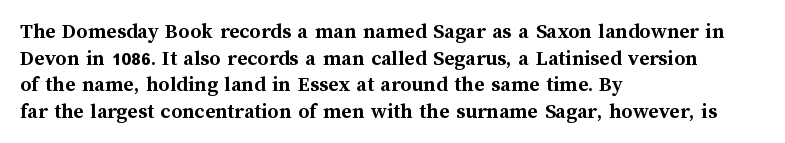
{"italic": "no", "bold": "yes", "underline": "no", "align": "left", "line_spacing_ratio": 1.21, "letter_spacing": "normal", "letter_spacing_em": 0.0, "glyph_px": 22}
